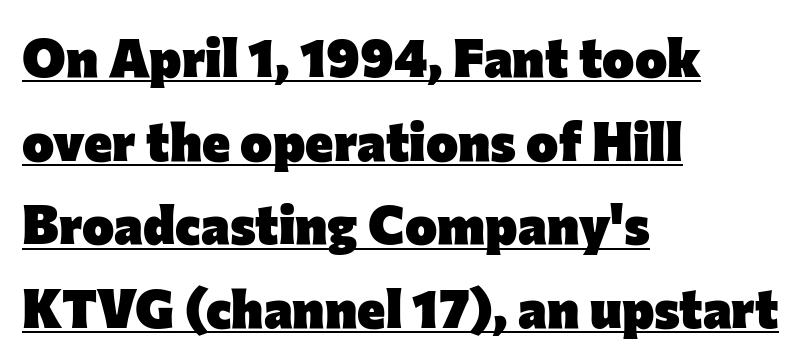
Is this a fixed-width face? No — the glyphs have proportional, varying widths. The rendering keeps characters at their native spacing. In terms of posture, this sample is upright. Vertically, the passage feels balanced, rows spaced as you'd expect. A rule runs beneath these lines of type. A classic flush-left, rag-right setting is used for this passage.
